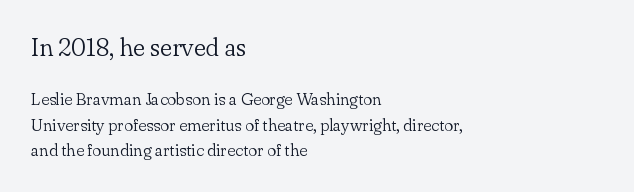
The image shows 25 px text type, upright; set left-aligned, normal line spacing (1.49x), normal letter spacing, not underlined; the first (top) block is 1.47x larger.
